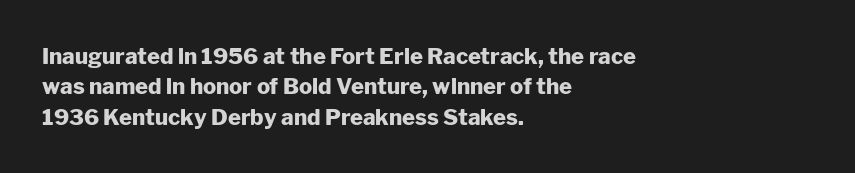
The image shows 22 px bold type, upright; set left-aligned, normal line spacing (1.38x), normal letter spacing, not underlined.
